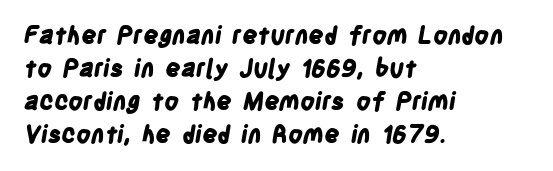
Honestly, the letter spacing is just normal — you wouldn't notice it. Typeset ragged right — the left edge is the straight one. The passage shown is emphatically bold. Lines of text with bare space underneath. The passage shown stacks its lines at a standard gap.
